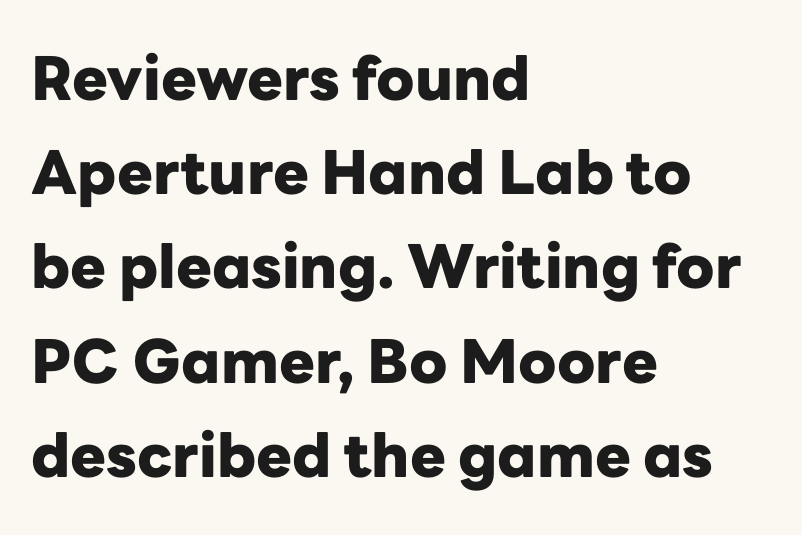
{"serif": "no", "italic": "no", "bold": "yes", "weight": "heavy", "width": "normal", "stroke_contrast": "low", "x_height": "medium", "monospaced": "no", "underline": "no", "align": "left", "line_spacing": "normal", "line_spacing_ratio": 1.57, "letter_spacing": "normal", "letter_spacing_em": 0.0, "glyph_px": 60}
